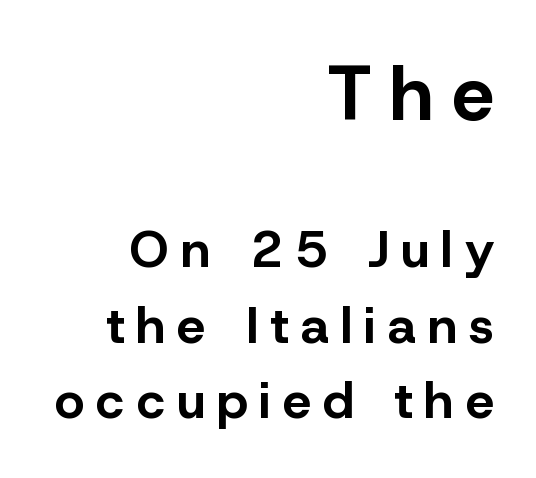
The image shows 76 px bold sans-serif type, upright; set right-aligned, normal line spacing (1.48x), unusually wide letter spacing (+0.24 em), not underlined; the first (top) block is 1.49x larger; low stroke contrast and a medium x-height.
